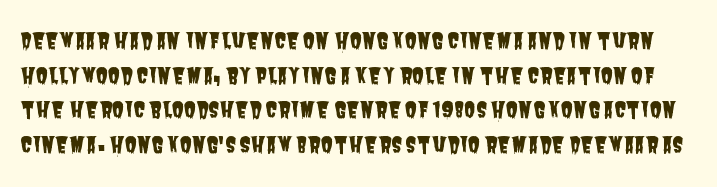
The image shows 22 px text type; set normal line spacing (1.57x), normal letter spacing, not underlined.
